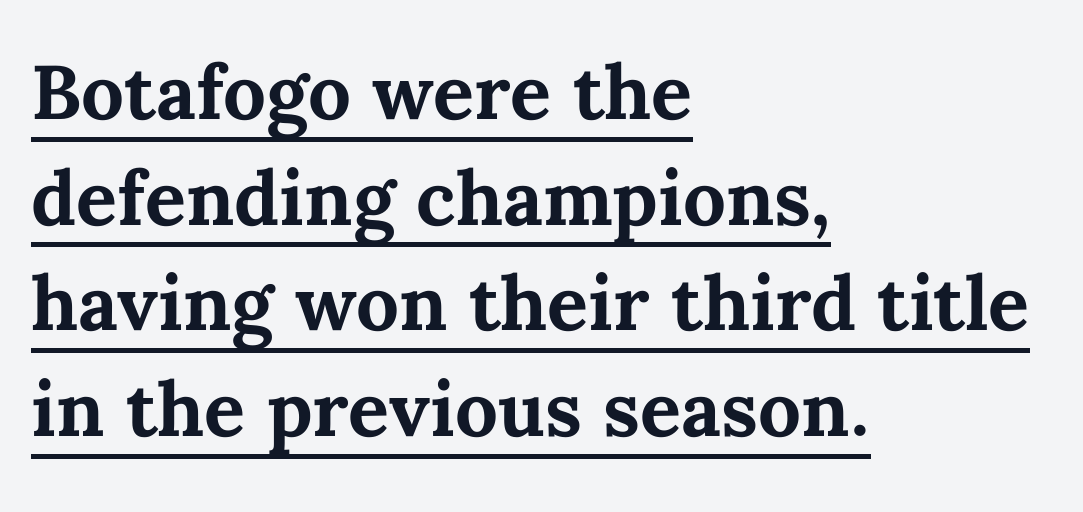
{"italic": "no", "bold": "yes", "weight": "bold", "width": "normal", "stroke_contrast": "medium", "x_height": "medium", "monospaced": "no", "underline": "yes", "align": "left", "line_spacing": "normal", "line_spacing_ratio": 1.39, "letter_spacing": "normal", "letter_spacing_em": 0.0, "glyph_px": 76}
